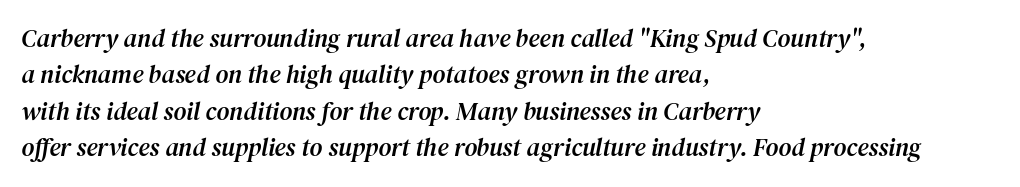
{"italic": "yes", "lean": "right", "slant_degrees": 12, "underline": "no", "align": "left", "line_spacing": "normal", "line_spacing_ratio": 1.46, "letter_spacing": "normal", "letter_spacing_em": 0.0, "glyph_px": 25}
